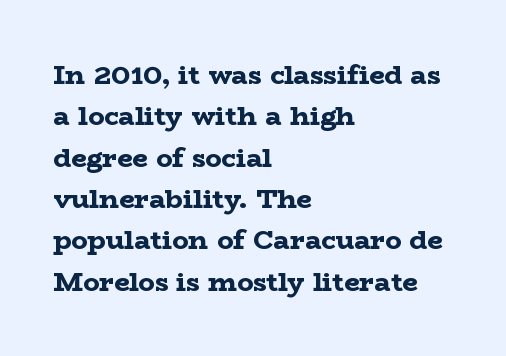
Q: Is the text bold? A: Yes.
Q: Is the text italic (slanted)? A: No, it is upright.
Q: Is the text underlined? A: No.
Q: How is the paragraph aligned? A: Left-aligned.
Q: Is the spacing between letters normal or unusually wide? A: Normal.
Q: Is the spacing between lines tight, normal or loose? A: Normal.
